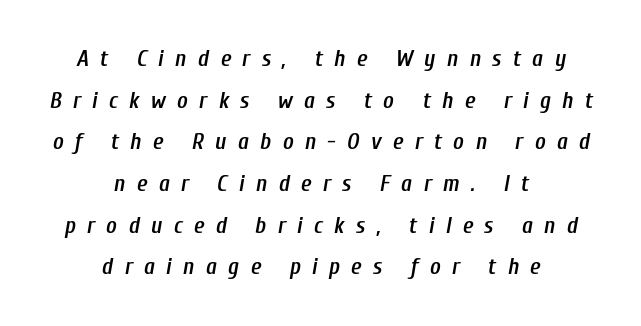
The image shows 23 px text type, italic (leaning right); set centered, line spacing 1.81x, unusually wide letter spacing (+0.49 em), not underlined.
